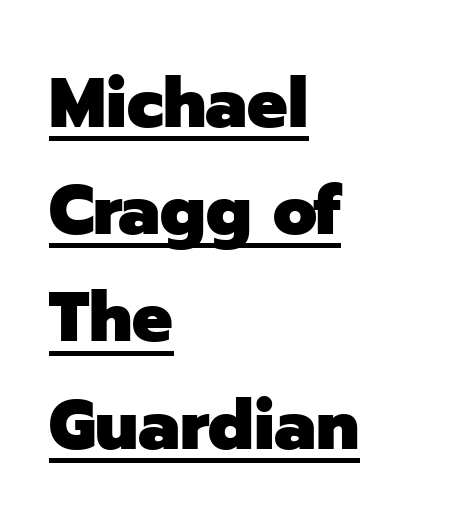
The image shows 71 px heavy sans-serif type, upright; set left-aligned, normal line spacing (1.51x), normal letter spacing, underlined; low stroke contrast and a medium x-height.
